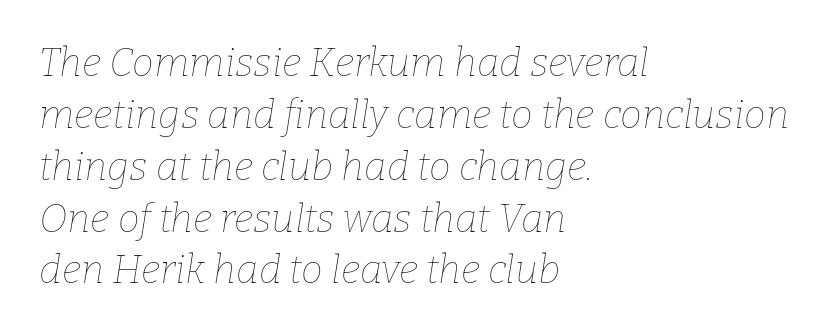
{"italic": "yes", "lean": "right", "slant_degrees": 9, "bold": "no", "weight": "thin", "width": "normal", "stroke_contrast": "low", "x_height": "medium", "monospaced": "no", "underline": "no", "align": "left", "line_spacing": "normal", "line_spacing_ratio": 1.33, "letter_spacing": "normal", "letter_spacing_em": 0.0, "glyph_px": 39}
